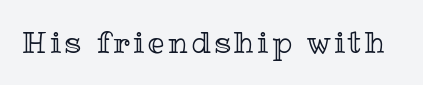
{"italic": "no", "width": "normal", "x_height": "medium", "monospaced": "no", "underline": "no", "glyph_px": 29}
